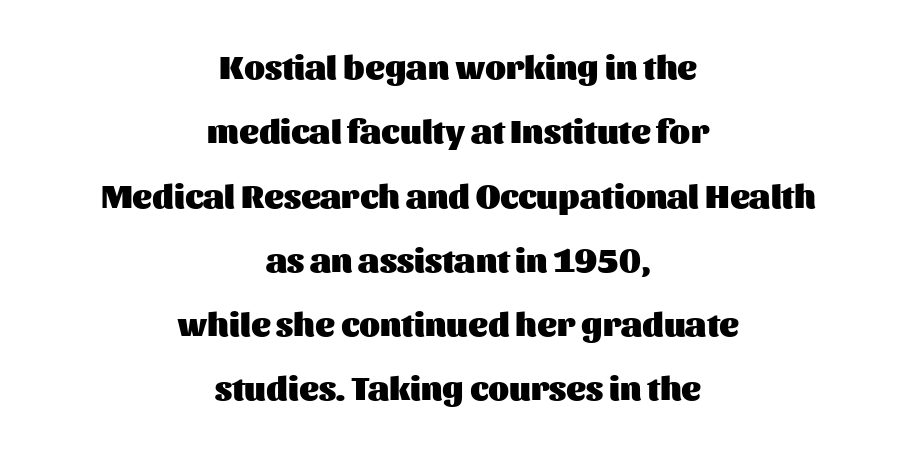
The image shows 34 px heavy sans-serif type, upright; set centered, line spacing 1.89x, normal letter spacing, not underlined; medium stroke contrast and a medium x-height.
